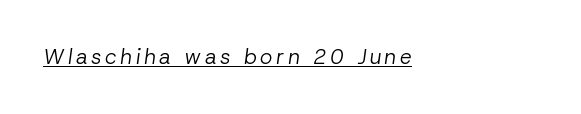
The image shows 21 px text type, italic (leaning right); set left-aligned, underlined.
